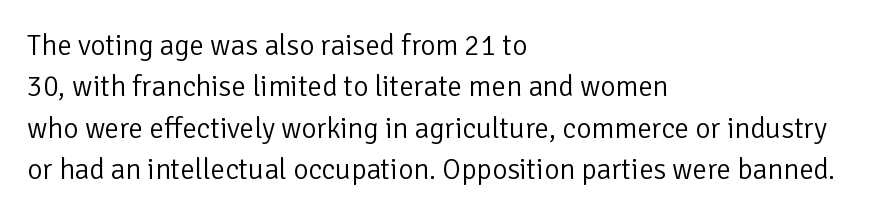
The image shows 29 px light sans-serif type, upright; set left-aligned, normal line spacing (1.43x), normal letter spacing, not underlined; low stroke contrast and a medium x-height.
